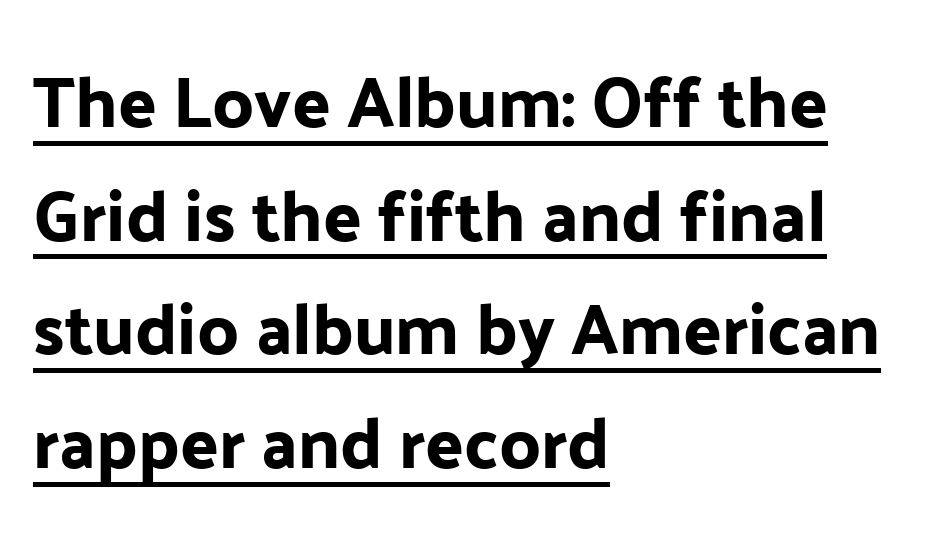
{"serif": "no", "italic": "no", "width": "normal", "stroke_contrast": "low", "x_height": "medium", "monospaced": "no", "underline": "yes", "align": "left", "line_spacing": "normal", "line_spacing_ratio": 1.6, "letter_spacing": "normal", "letter_spacing_em": 0.0, "glyph_px": 71}
